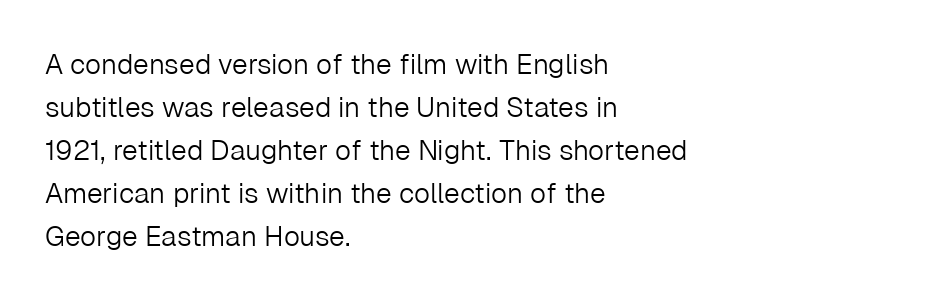
The image shows 28 px light sans-serif type, upright; set left-aligned, normal line spacing (1.54x), normal letter spacing, not underlined; low stroke contrast and a medium x-height.
